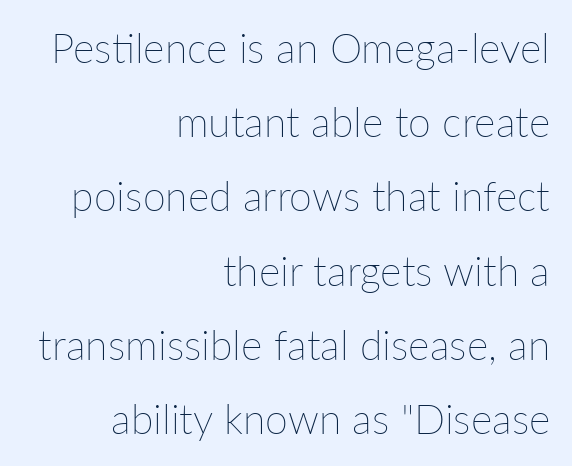
Q: Is the text bold? A: No.
Q: Is the text italic (slanted)? A: No, it is upright.
Q: Is the text underlined? A: No.
Q: How is the paragraph aligned? A: Right-aligned.
Q: Is the spacing between letters normal or unusually wide? A: Normal.
Q: Width (condensed, normal, or wide)? A: Normal.
Q: Stroke contrast? A: Low.
Q: x-height? A: Medium.
Q: Monospaced? A: No.
